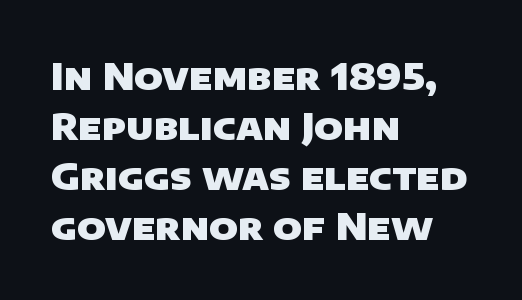
Q: Is the text bold? A: Yes.
Q: Is the typeface a serif or a sans-serif typeface? A: Sans-serif.
Q: Is the text underlined? A: No.
Q: How is the paragraph aligned? A: Left-aligned.
Q: Is the spacing between letters normal or unusually wide? A: Normal.
Q: Is the spacing between lines tight, normal or loose? A: Normal.
Q: Width (condensed, normal, or wide)? A: Normal.
Q: Stroke contrast? A: Low.
Q: x-height? A: Large.
Q: Monospaced? A: No.
